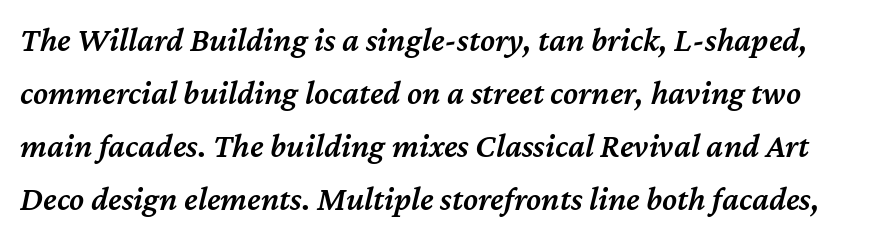
{"italic": "yes", "lean": "right", "slant_degrees": 12, "bold": "semi", "weight": "semibold", "width": "normal", "stroke_contrast": "medium", "x_height": "medium", "monospaced": "no", "underline": "no", "line_spacing": "normal", "line_spacing_ratio": 1.56, "letter_spacing": "normal", "letter_spacing_em": 0.0, "glyph_px": 34}
